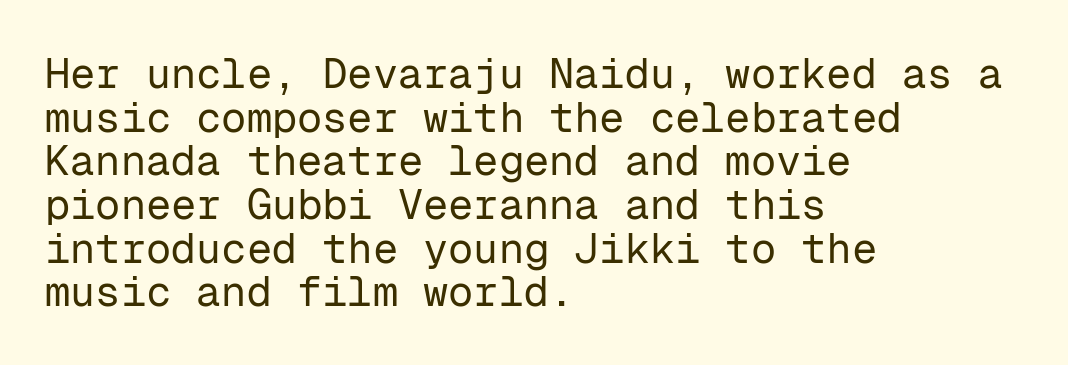
Is there much room between lines? No — they nearly touch. In CSS terms this would be text-align: left. Monospaced: the letters line up in strict vertical columns. Stems here are at most as thick as an everyday book face. The axis of the letterforms is exactly vertical. Font category for this specimen: sans-serif.
